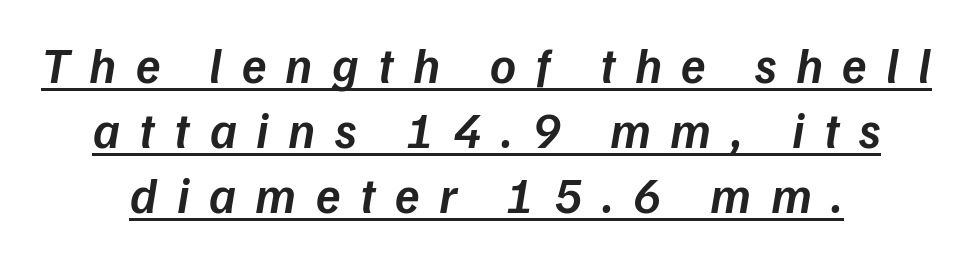
The gaps between neighbouring characters are conspicuously large. Set as a demibold, roughly 600 on the weight scale. Leading: standard. Do the characters align in a grid? No, the font is proportional. It's the slanting kind of type.
